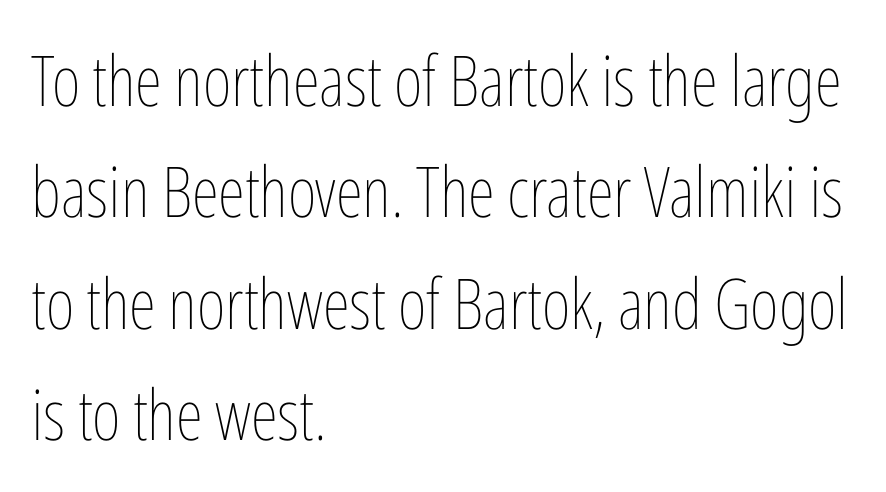
Plain, unruled lines of type. The paragraph has a hard left edge and a soft right edge. Do the characters align in a grid? No, the font is proportional. This is not heavy type; no bold has been used. There is no visible air inserted between adjacent glyphs.
